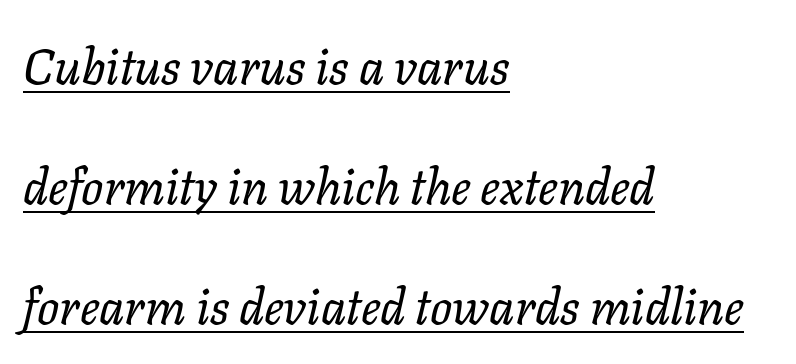
Q: Is the text bold? A: No.
Q: Is the text italic (slanted)? A: Yes, it leans right by about 11 degrees.
Q: Is the text underlined? A: Yes.
Q: How is the paragraph aligned? A: Left-aligned.
Q: Is the spacing between letters normal or unusually wide? A: Normal.
Q: Is the spacing between lines tight, normal or loose? A: Loose.
Q: Width (condensed, normal, or wide)? A: Normal.
Q: Stroke contrast? A: Low.
Q: x-height? A: Medium.
Q: Monospaced? A: No.
